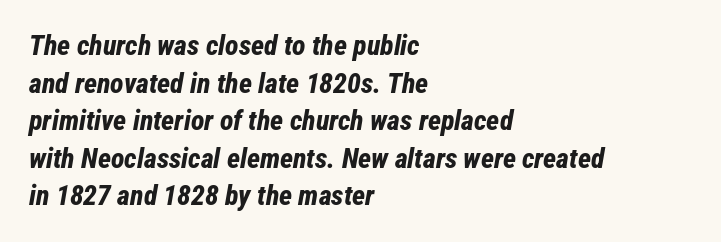
Q: Is the text bold? A: Yes.
Q: Is the text italic (slanted)? A: Yes, it leans right by about 12 degrees.
Q: Is the text underlined? A: No.
Q: How is the paragraph aligned? A: Left-aligned.
Q: Is the spacing between letters normal or unusually wide? A: Normal.
Q: Is the spacing between lines tight, normal or loose? A: Normal.
Q: Width (condensed, normal, or wide)? A: Condensed.
Q: Stroke contrast? A: Low.
Q: x-height? A: Medium.
Q: Monospaced? A: No.
